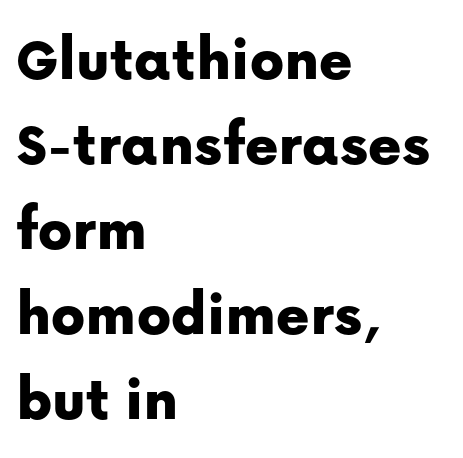
Q: Is the text italic (slanted)? A: No, it is upright.
Q: Is the typeface a serif or a sans-serif typeface? A: Sans-serif.
Q: Is the text underlined? A: No.
Q: How is the paragraph aligned? A: Left-aligned.
Q: Is the spacing between letters normal or unusually wide? A: Normal.
Q: Is the spacing between lines tight, normal or loose? A: Normal.
Q: Width (condensed, normal, or wide)? A: Normal.
Q: Stroke contrast? A: Low.
Q: x-height? A: Medium.
Q: Monospaced? A: No.
